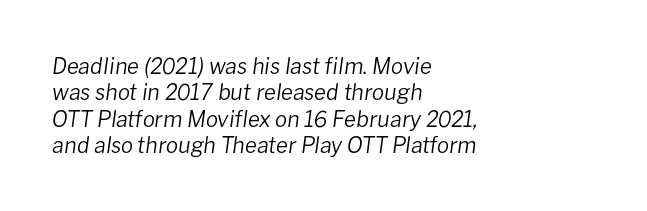
Q: Is the text bold? A: No.
Q: Is the text italic (slanted)? A: Yes, it leans right by about 8 degrees.
Q: Is the text underlined? A: No.
Q: How is the paragraph aligned? A: Left-aligned.
Q: Is the spacing between letters normal or unusually wide? A: Normal.
